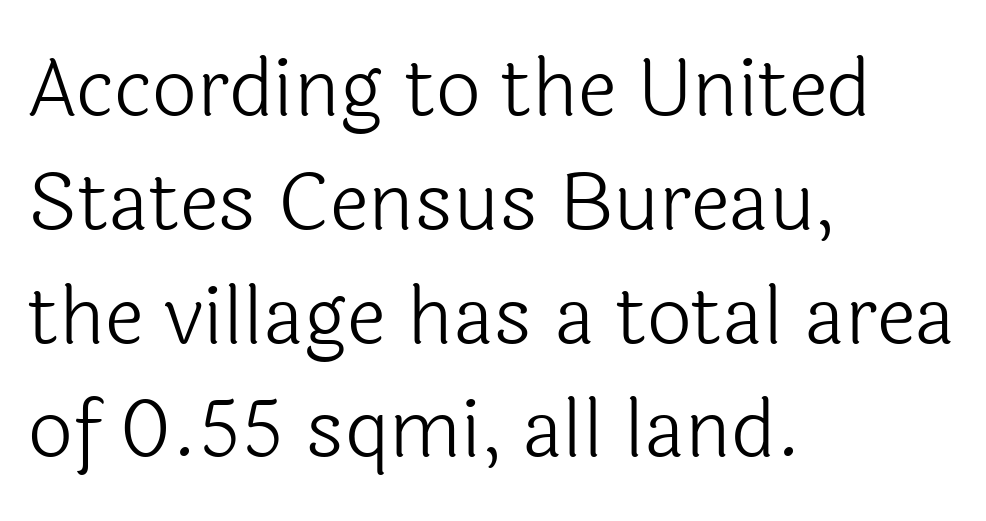
{"serif": "no", "italic": "no", "bold": "no", "weight": "light", "width": "normal", "x_height": "medium", "monospaced": "no", "underline": "no", "align": "left", "line_spacing": "normal", "line_spacing_ratio": 1.44, "letter_spacing": "normal", "letter_spacing_em": 0.0, "glyph_px": 79}
